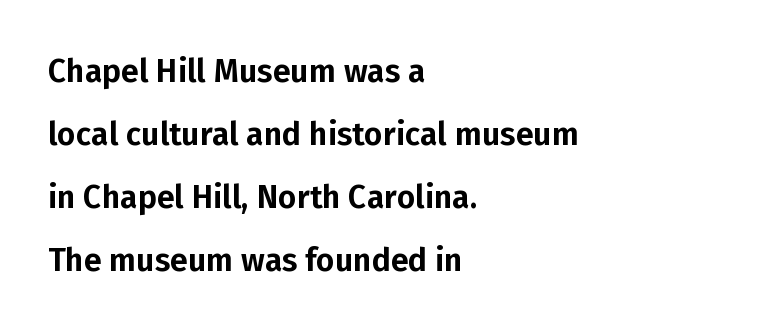
In terms of letterform style, serifs are entirely absent. Whoever set this chose breathing room over compactness in the vertical rhythm. Check under the words: just untouched page. These lines are rendered in a variable-pitch font. Look at the tracking — it's just the regular setting, nothing added. The lines are quadded left.
